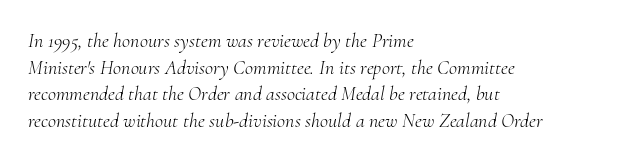
Q: Is the text bold? A: No.
Q: Is the text italic (slanted)? A: Yes, it leans right by about 10 degrees.
Q: Is the text underlined? A: No.
Q: How is the paragraph aligned? A: Left-aligned.
Q: Is the spacing between letters normal or unusually wide? A: Normal.
Q: Is the spacing between lines tight, normal or loose? A: Normal.
